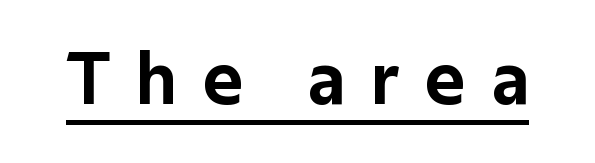
The image shows 75 px sans-serif type, upright; set unusually wide letter spacing (+0.35 em), underlined; low stroke contrast and a medium x-height.
